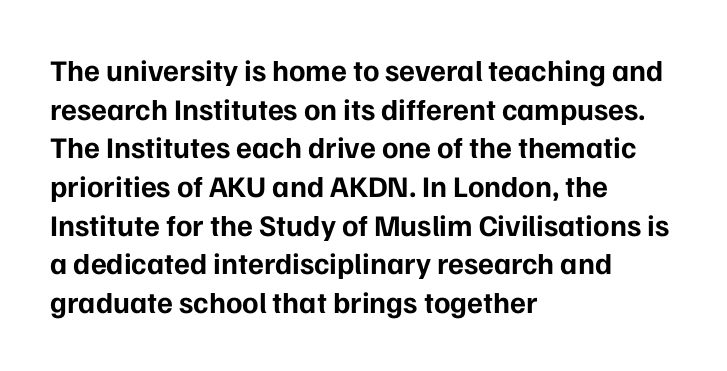
Q: Is the text bold? A: Yes.
Q: Is the text italic (slanted)? A: No, it is upright.
Q: Is the typeface a serif or a sans-serif typeface? A: Sans-serif.
Q: Is the text underlined? A: No.
Q: How is the paragraph aligned? A: Left-aligned.
Q: Is the spacing between letters normal or unusually wide? A: Normal.
Q: Is the spacing between lines tight, normal or loose? A: Normal.
Q: Width (condensed, normal, or wide)? A: Normal.
Q: Stroke contrast? A: Low.
Q: x-height? A: Medium.
Q: Monospaced? A: No.
